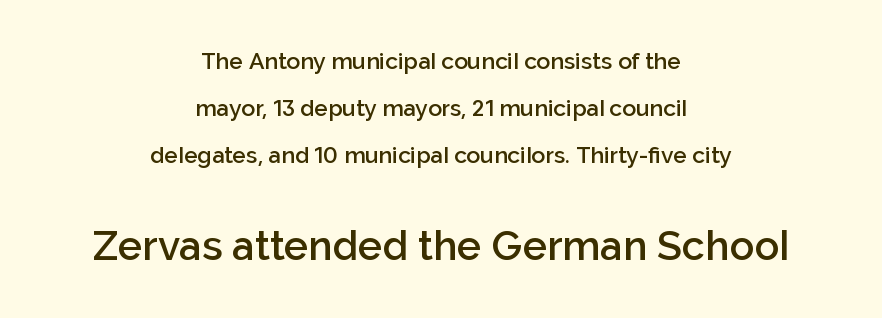
{"serif": "no", "italic": "no", "bold": "semi", "weight": "semibold", "width": "normal", "stroke_contrast": "low", "x_height": "medium", "monospaced": "no", "underline": "no", "align": "center", "line_spacing": "loose", "line_spacing_ratio": 2.05, "letter_spacing": "normal", "letter_spacing_em": 0.0, "larger_block": "second", "size_ratio": 1.78, "glyph_px": 41}
